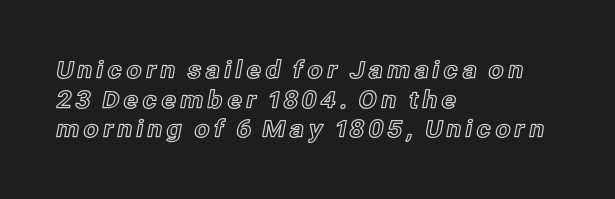
Rule under the text: the space is simply empty. Line beginnings align vertically; line endings do not.
